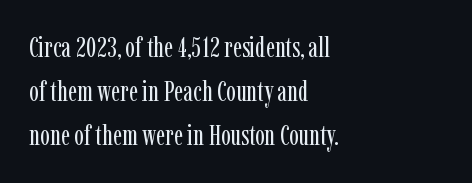
The image shows 29 px regular-weight, condensed serif type, upright; set left-aligned, normal line spacing (1.52x), normal letter spacing, not underlined; low stroke contrast and a medium x-height.
